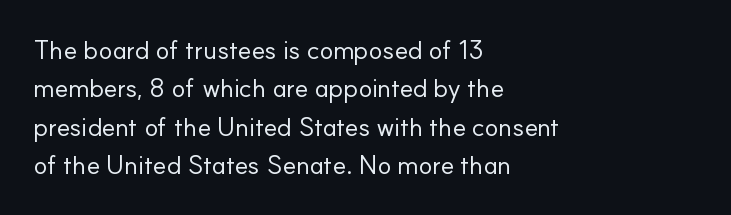
{"italic": "no", "bold": "no", "underline": "no", "align": "left", "line_spacing": "normal", "line_spacing_ratio": 1.48, "letter_spacing": "normal", "letter_spacing_em": 0.0, "glyph_px": 26}
